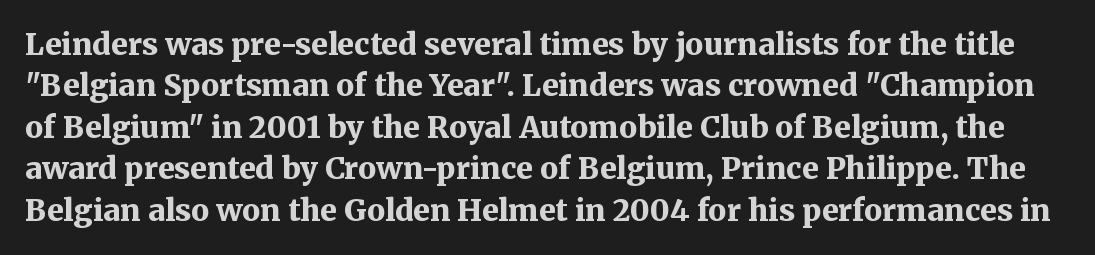
Q: Is the text bold? A: Yes.
Q: Is the text italic (slanted)? A: No, it is upright.
Q: Is the typeface a serif or a sans-serif typeface? A: Serif.
Q: Is the text underlined? A: No.
Q: Is the spacing between letters normal or unusually wide? A: Normal.
Q: Is the spacing between lines tight, normal or loose? A: Normal.
Q: Width (condensed, normal, or wide)? A: Normal.
Q: Stroke contrast? A: Medium.
Q: x-height? A: Medium.
Q: Monospaced? A: No.
